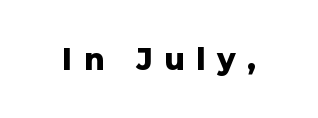
The image shows 30 px heavy sans-serif type, upright; set unusually wide letter spacing (+0.38 em), not underlined; low stroke contrast and a medium x-height.
